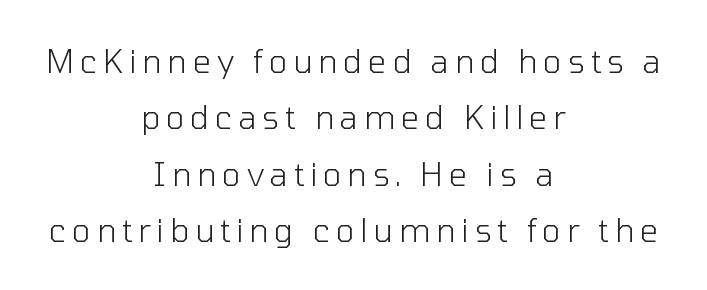
Q: Is the text bold? A: No.
Q: Is the text italic (slanted)? A: No, it is upright.
Q: Is the typeface a serif or a sans-serif typeface? A: Sans-serif.
Q: Is the text underlined? A: No.
Q: How is the paragraph aligned? A: Centered.
Q: Width (condensed, normal, or wide)? A: Normal.
Q: Stroke contrast? A: Low.
Q: x-height? A: Medium.
Q: Monospaced? A: No.
